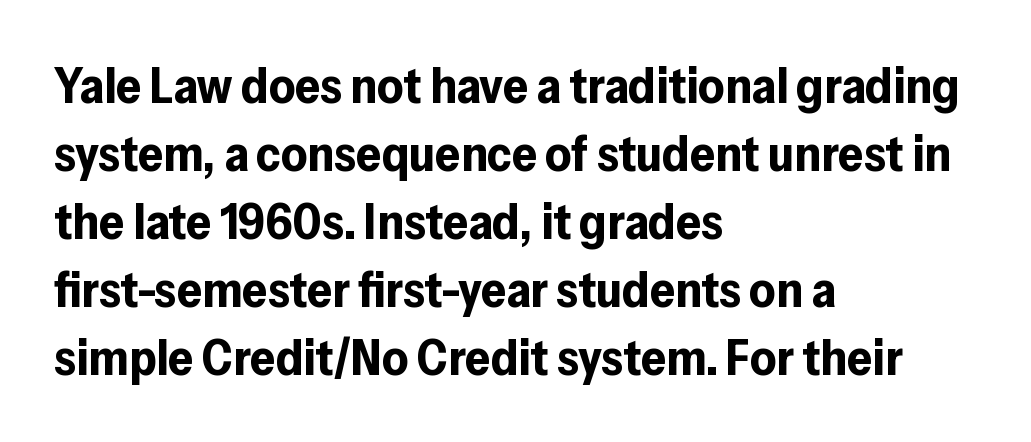
The image shows 50 px bold sans-serif type, upright; set left-aligned, normal line spacing (1.36x), normal letter spacing, not underlined; low stroke contrast and a medium x-height.
